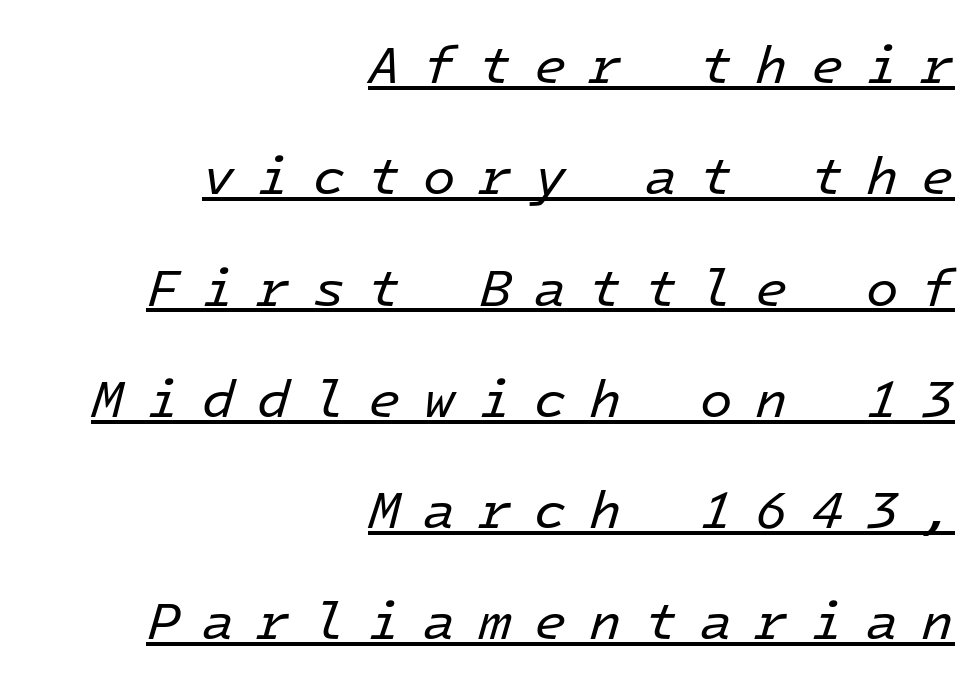
Q: Is the text bold? A: No.
Q: Is the text italic (slanted)? A: Yes, it leans right by about 16 degrees.
Q: Is the text underlined? A: Yes.
Q: How is the paragraph aligned? A: Right-aligned.
Q: Is the spacing between letters normal or unusually wide? A: Unusually wide.
Q: Is the spacing between lines tight, normal or loose? A: Loose.
Q: Width (condensed, normal, or wide)? A: Normal.
Q: Stroke contrast? A: Low.
Q: x-height? A: Medium.
Q: Monospaced? A: Yes.
